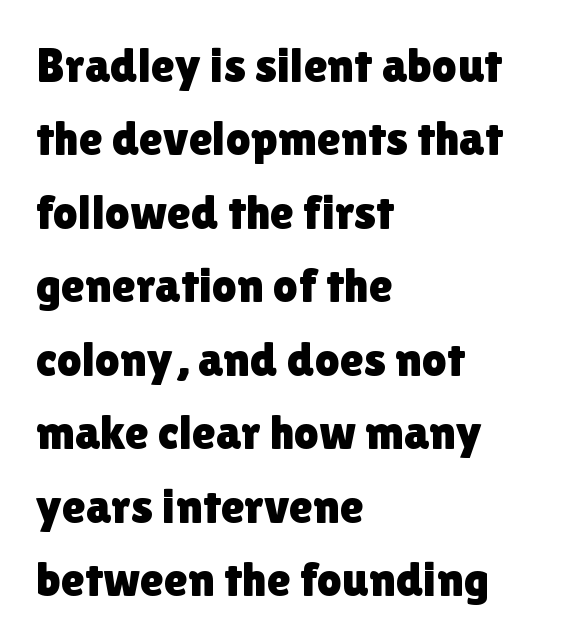
{"serif": "no", "italic": "no", "width": "normal", "x_height": "medium", "monospaced": "no", "underline": "no", "align": "left", "line_spacing": "normal", "line_spacing_ratio": 1.5, "letter_spacing": "normal", "letter_spacing_em": 0.0, "glyph_px": 49}
